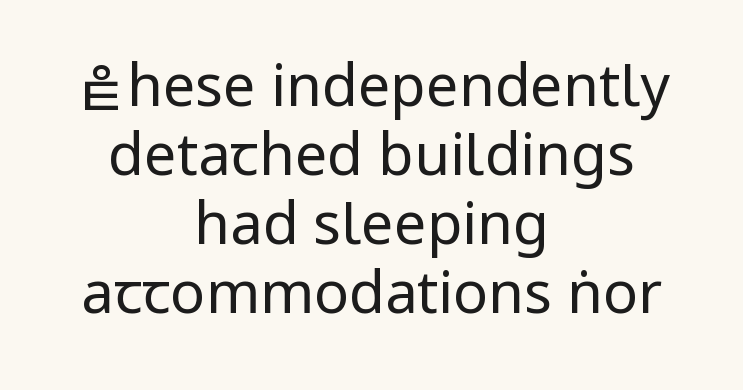
The image shows 58 px regular-weight, condensed sans-serif type, upright; set centered, line spacing 1.19x, normal letter spacing, not underlined; low stroke contrast.
